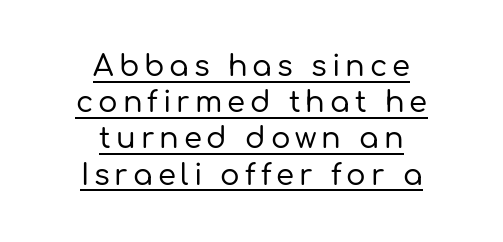
{"serif": "no", "italic": "no", "width": "normal", "stroke_contrast": "low", "x_height": "medium", "monospaced": "no", "underline": "yes", "align": "center", "line_spacing": "normal", "line_spacing_ratio": 1.25, "glyph_px": 29}
